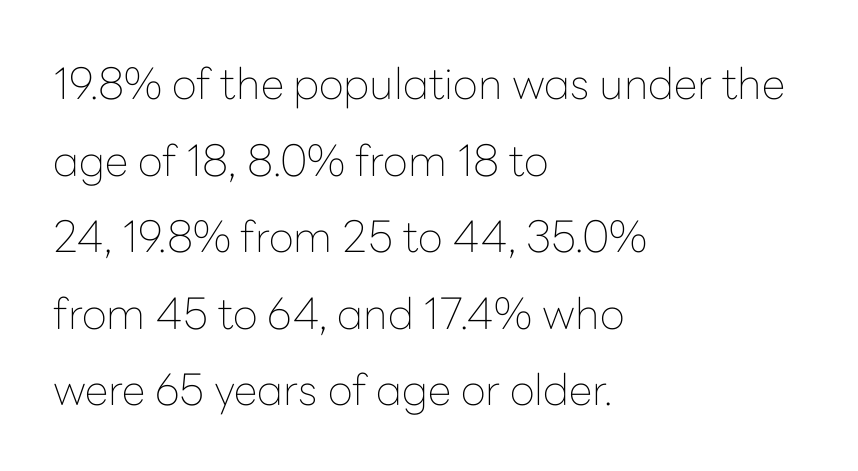
Q: Is the text bold? A: No.
Q: Is the text italic (slanted)? A: No, it is upright.
Q: Is the typeface a serif or a sans-serif typeface? A: Sans-serif.
Q: Is the text underlined? A: No.
Q: How is the paragraph aligned? A: Left-aligned.
Q: Is the spacing between letters normal or unusually wide? A: Normal.
Q: Width (condensed, normal, or wide)? A: Normal.
Q: Stroke contrast? A: Low.
Q: x-height? A: Medium.
Q: Monospaced? A: No.
